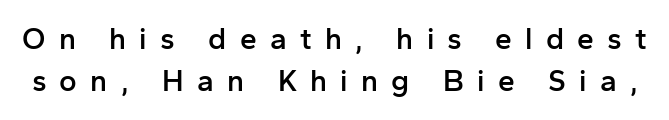
{"serif": "no", "italic": "no", "bold": "semi", "weight": "semibold", "width": "normal", "stroke_contrast": "low", "x_height": "medium", "monospaced": "no", "underline": "no", "line_spacing": "normal", "line_spacing_ratio": 1.4, "letter_spacing": "wide", "letter_spacing_em": 0.44, "glyph_px": 30}
